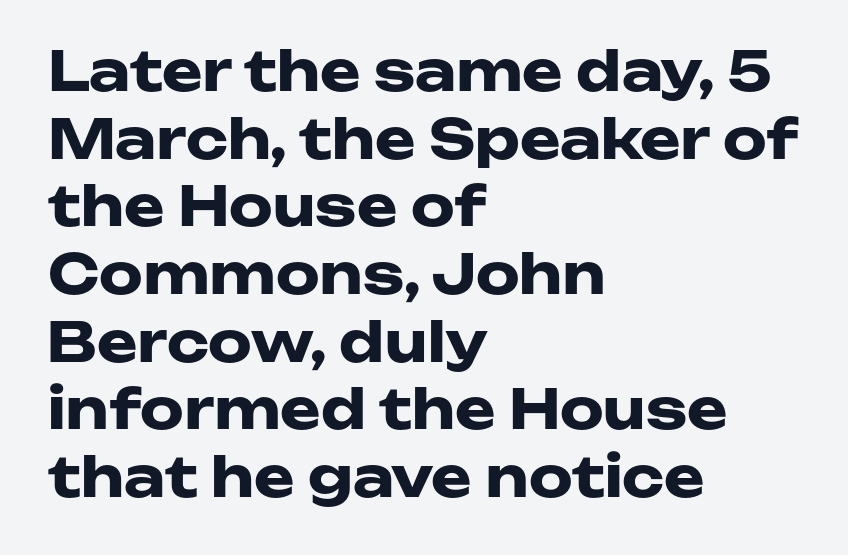
Heft: maximum for text — a bold. Do the letters lean? They stand straight. Underlining? Definitely not there. Think of a printed novel: that variable character pitch is what you see here. Alignment: flush left.
